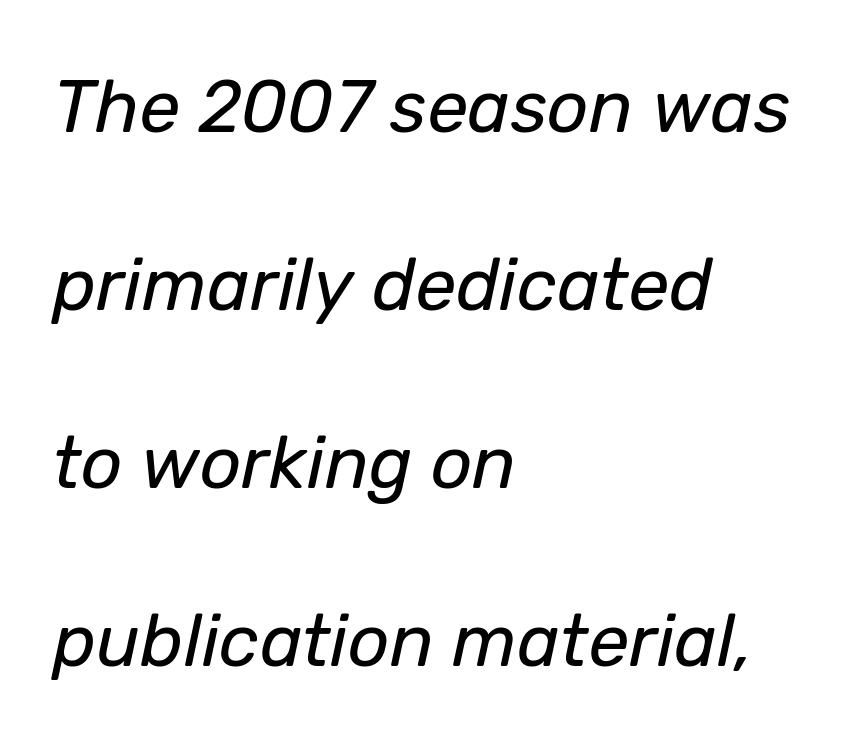
{"italic": "yes", "lean": "right", "slant_degrees": 12, "bold": "no", "weight": "regular", "width": "normal", "stroke_contrast": "low", "x_height": "medium", "monospaced": "no", "underline": "no", "align": "left", "line_spacing": "loose", "line_spacing_ratio": 2.44, "letter_spacing": "normal", "letter_spacing_em": 0.0, "glyph_px": 73}
